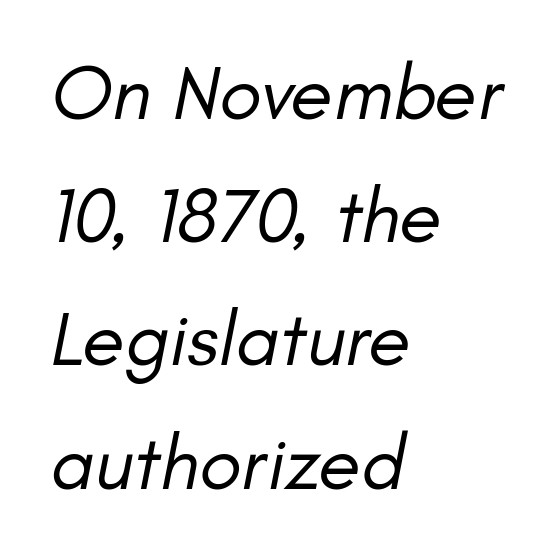
Q: Is the text bold? A: No.
Q: Is the text italic (slanted)? A: Yes, it leans right by about 11 degrees.
Q: Is the text underlined? A: No.
Q: How is the paragraph aligned? A: Left-aligned.
Q: Is the spacing between letters normal or unusually wide? A: Normal.
Q: Is the spacing between lines tight, normal or loose? A: Normal.
Q: Width (condensed, normal, or wide)? A: Normal.
Q: Stroke contrast? A: Low.
Q: x-height? A: Small.
Q: Monospaced? A: No.
